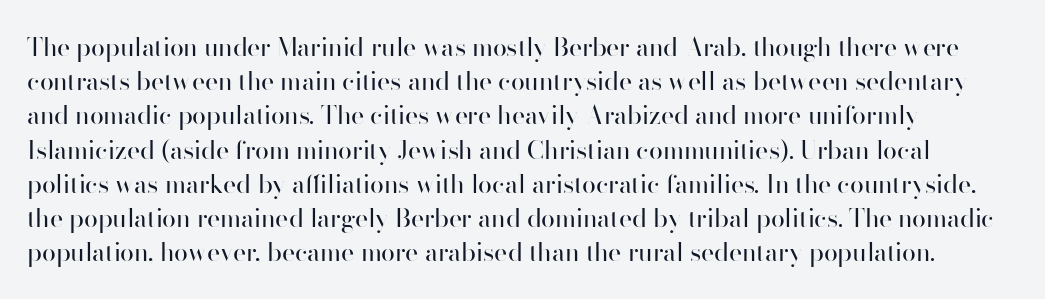
{"italic": "no", "bold": "no", "underline": "no", "align": "left", "line_spacing": "normal", "line_spacing_ratio": 1.37, "letter_spacing": "normal", "letter_spacing_em": 0.0, "glyph_px": 25}
